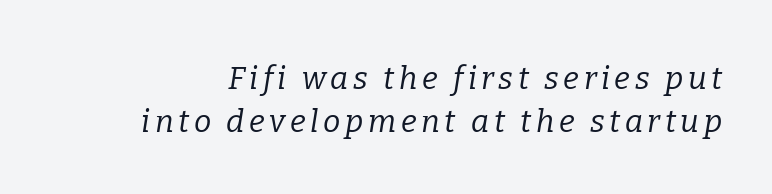
Font category for this specimen: serif. Rows of type keep a routine distance in the vertical direction. The rendering uses natural spacing where letterforms have individual widths. Is the type heavy? It reads as light-to-regular instead.
